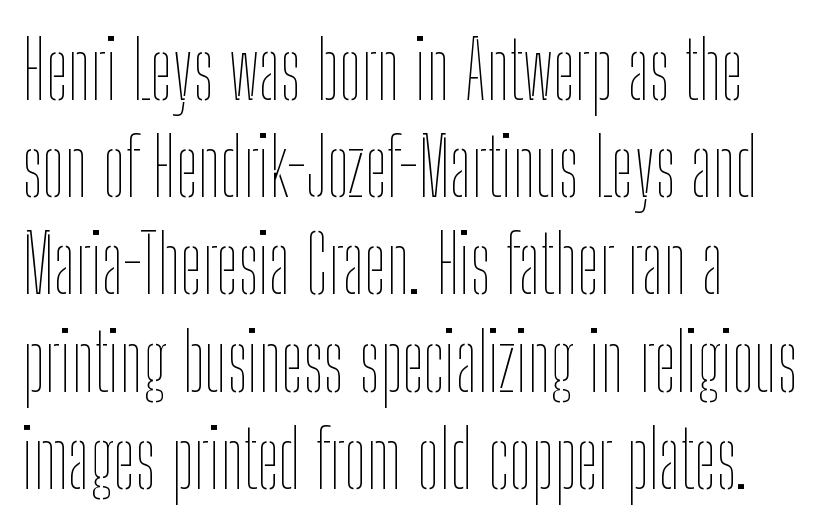
Tracking value appears to be zero — textbook default spacing. The specimen reads as upright at a glance. The gap between lines stays unmarked. The letters look calm and open, with moderate or lighter stems. These lines stack with their left ends in a neat column. Varying glyph widths throughout — classic text-font behaviour.
